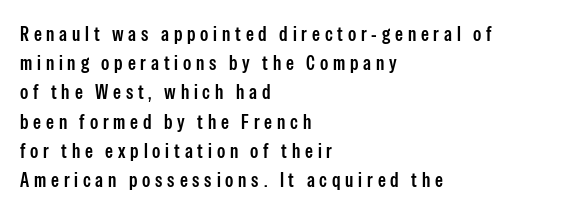
Descender tails drop into unmarked territory. Each new line begins a customary step beneath the previous one. Teacher's note: observe the even left margin — that is flush-left alignment. The axis of the letterforms is exactly vertical.
